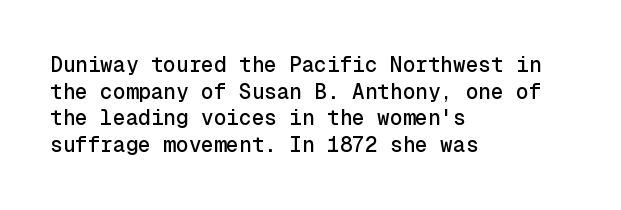
Successive baselines arrive at the customary interval. The space directly below the letters is spotless. The face used here is rendered with its standard letterfit. The rendering anchors every line to the left-hand side.
